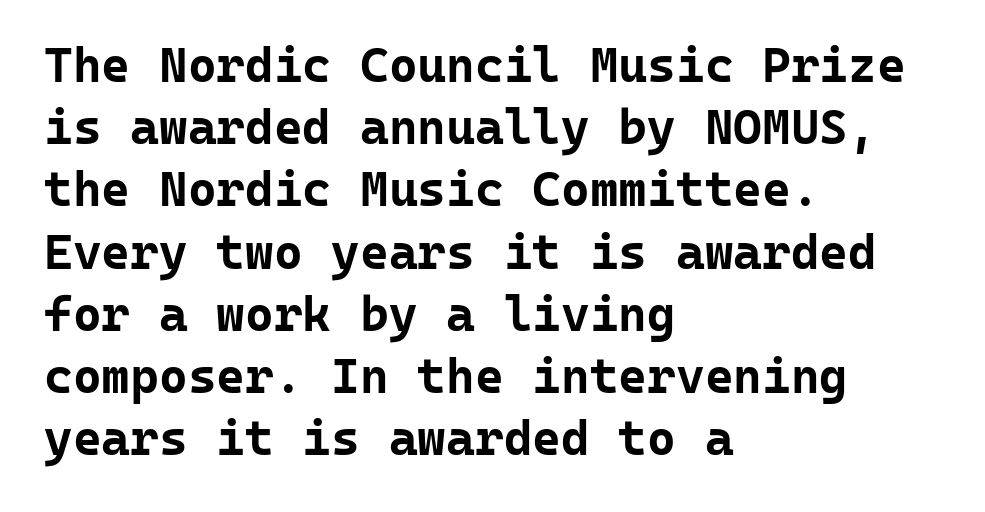
Q: Is the text bold? A: Yes.
Q: Is the text italic (slanted)? A: No, it is upright.
Q: Is the typeface a serif or a sans-serif typeface? A: Sans-serif.
Q: Is the text underlined? A: No.
Q: How is the paragraph aligned? A: Left-aligned.
Q: Is the spacing between letters normal or unusually wide? A: Normal.
Q: Is the spacing between lines tight, normal or loose? A: Normal.
Q: Width (condensed, normal, or wide)? A: Normal.
Q: Stroke contrast? A: Low.
Q: x-height? A: Medium.
Q: Monospaced? A: Yes.
